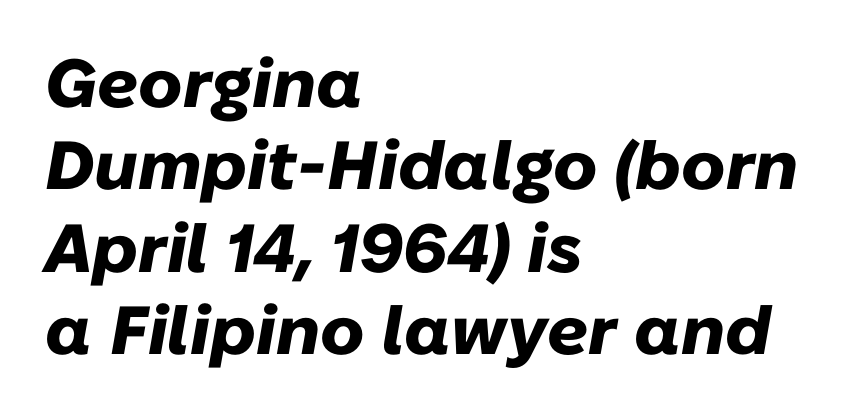
The image shows 68 px heavy type, italic (leaning right); set left-aligned, line spacing 1.21x, normal letter spacing, not underlined; low stroke contrast and a medium x-height.
